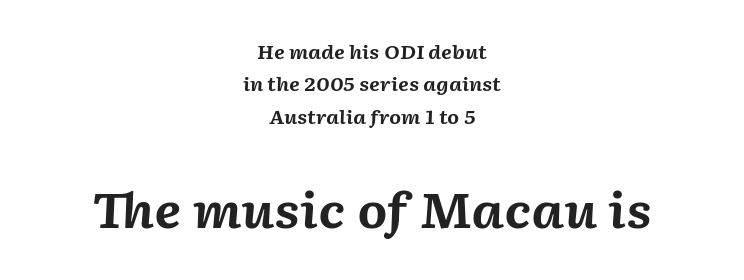
Would a proofreader flag this as italicized? Yes. Each row of text sits above clean, open space. Inter-character spacing is left at the font's built-in metrics. Is the type bold? Yes — the strokes are clearly thick and heavy. The paragraph shown floats in the horizontal middle.
